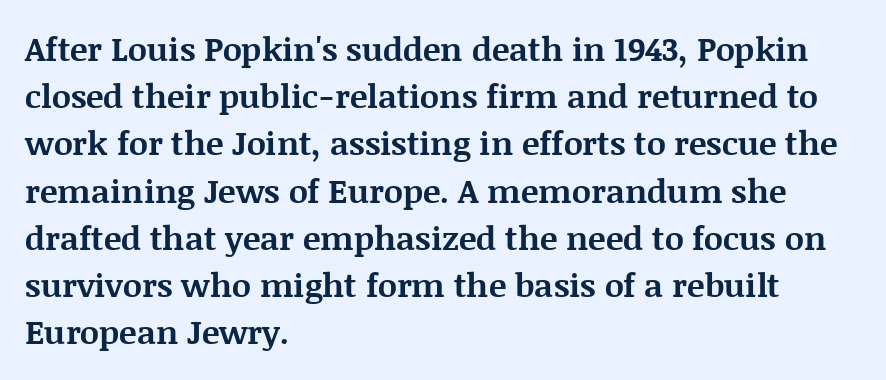
The glyphs in this specimen are seriffed. Tracking value appears to be zero — textbook default spacing. The paragraph has a hard left edge and a soft right edge. Heavy, bold letterforms. The type sits square on the baseline with zero lean.
